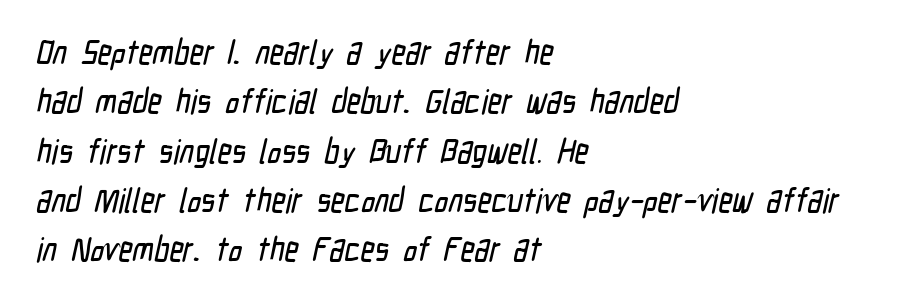
Q: Is the typeface a serif or a sans-serif typeface? A: Sans-serif.
Q: Is the text underlined? A: No.
Q: How is the paragraph aligned? A: Left-aligned.
Q: Is the spacing between letters normal or unusually wide? A: Normal.
Q: Is the spacing between lines tight, normal or loose? A: Normal.
Q: Width (condensed, normal, or wide)? A: Condensed.
Q: Stroke contrast? A: Low.
Q: x-height? A: Medium.
Q: Monospaced? A: No.
